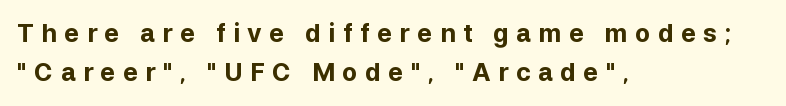
Is the block centered? No — it sits flush against the left margin. The gaps between neighbouring characters are conspicuously large. Horizontal bands of white between lines are of average thickness. Strokes here are thick enough to call this a true bold. Designer's note — italics off, roman on. Glance below the letters and you will spot only blank space.
